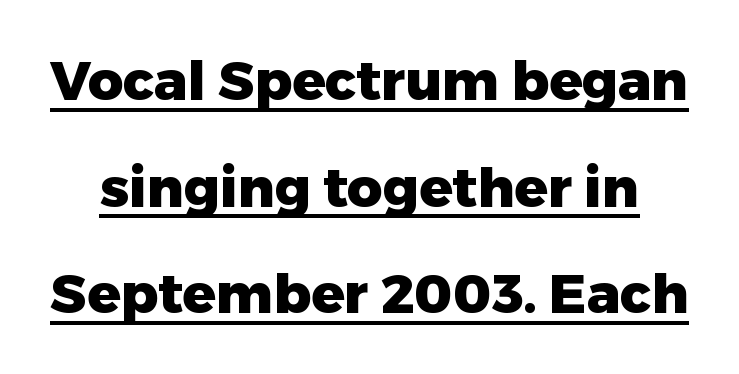
The image shows 55 px heavy sans-serif type, upright; set loose line spacing (1.94x), normal letter spacing, underlined; low stroke contrast and a medium x-height.
